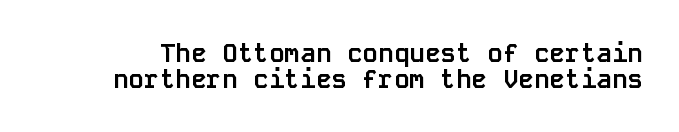
The image shows 26 px bold type, upright; set tight line spacing (0.99x), normal letter spacing, not underlined.
